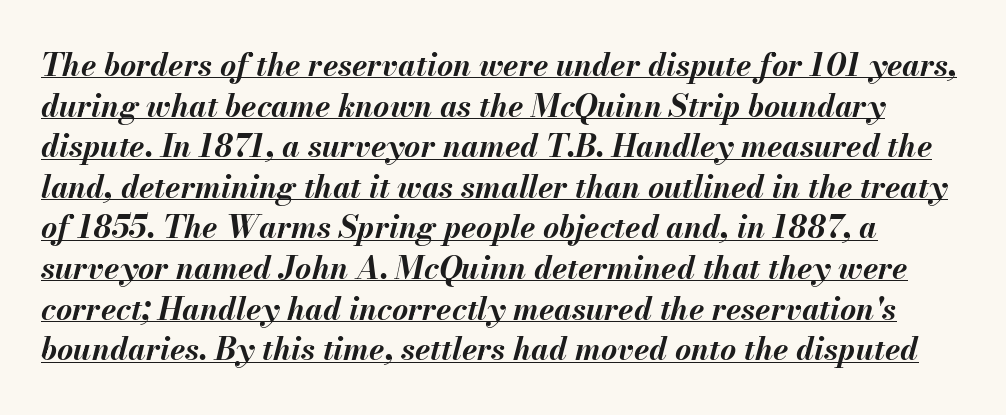
{"italic": "yes", "lean": "right", "slant_degrees": 13, "bold": "yes", "weight": "bold", "width": "normal", "stroke_contrast": "medium", "x_height": "small", "monospaced": "no", "underline": "yes", "line_spacing": "normal", "line_spacing_ratio": 1.31, "letter_spacing": "normal", "letter_spacing_em": 0.0, "glyph_px": 31}
